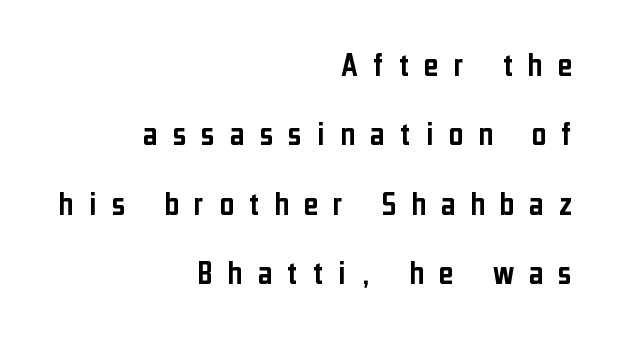
{"serif": "no", "italic": "no", "width": "condensed", "stroke_contrast": "low", "x_height": "medium", "monospaced": "no", "underline": "no", "align": "right", "line_spacing": "loose", "line_spacing_ratio": 1.98, "letter_spacing": "wide", "letter_spacing_em": 0.43, "glyph_px": 35}
